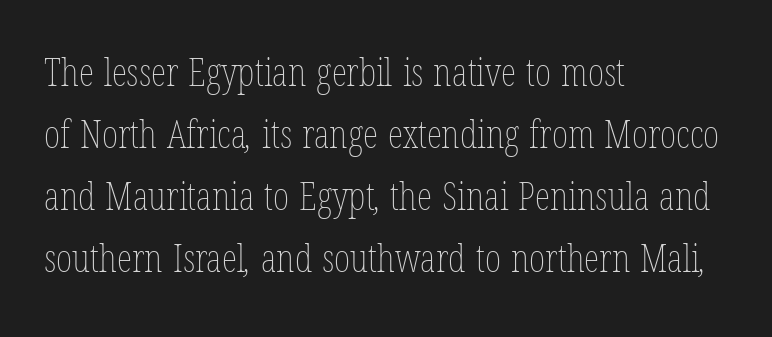
Q: Is the text bold? A: No.
Q: Is the text underlined? A: No.
Q: How is the paragraph aligned? A: Left-aligned.
Q: Is the spacing between letters normal or unusually wide? A: Normal.
Q: Is the spacing between lines tight, normal or loose? A: Normal.
Q: Width (condensed, normal, or wide)? A: Condensed.
Q: Stroke contrast? A: Low.
Q: x-height? A: Medium.
Q: Monospaced? A: No.
